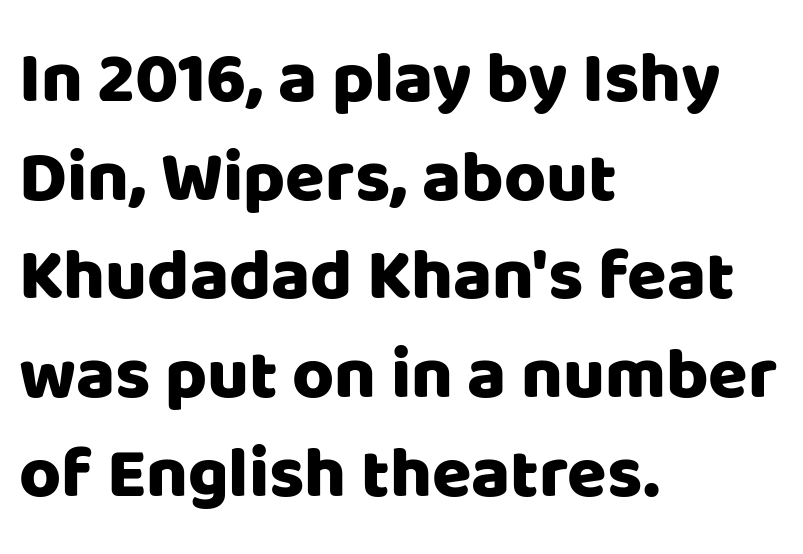
{"serif": "no", "italic": "no", "width": "normal", "stroke_contrast": "low", "x_height": "large", "monospaced": "no", "underline": "no", "align": "left", "line_spacing": "normal", "line_spacing_ratio": 1.37, "letter_spacing": "normal", "letter_spacing_em": 0.0, "glyph_px": 72}
